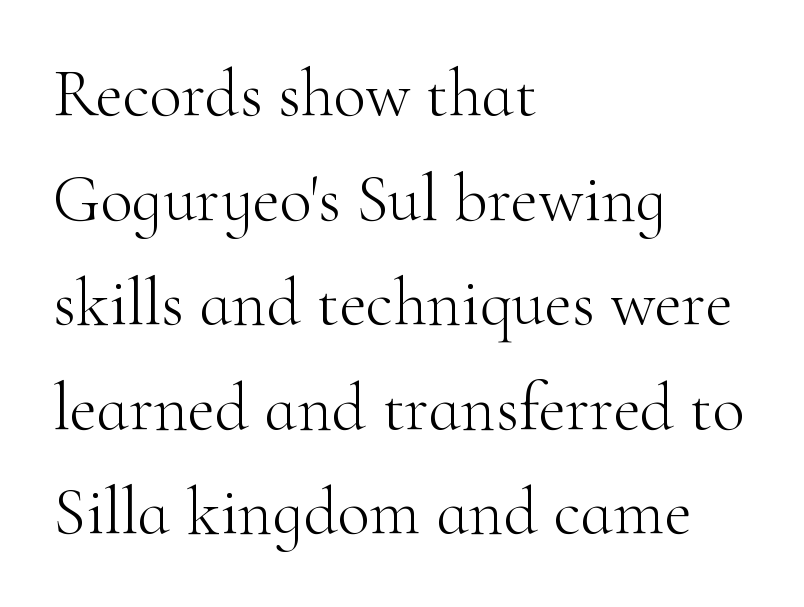
The image shows 67 px light serif type, upright; set left-aligned, normal line spacing (1.56x), normal letter spacing, not underlined; high stroke contrast and a small x-height.
